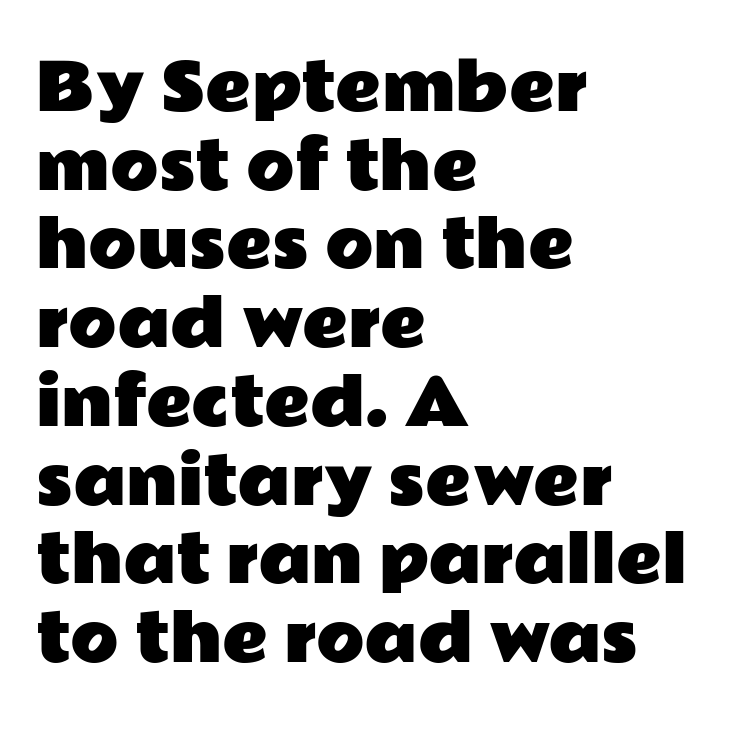
{"serif": "no", "italic": "no", "width": "wide", "stroke_contrast": "low", "x_height": "medium", "monospaced": "no", "underline": "no", "align": "left", "line_spacing": "normal", "line_spacing_ratio": 1.25, "letter_spacing": "normal", "letter_spacing_em": 0.0, "glyph_px": 63}
